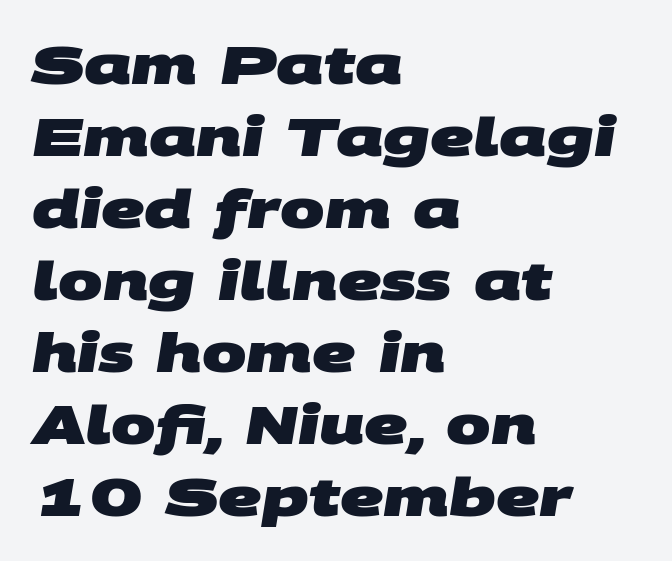
The image shows 53 px heavy, wide sans-serif type; set left-aligned, normal line spacing (1.36x), normal letter spacing, not underlined; medium stroke contrast and a large x-height.
